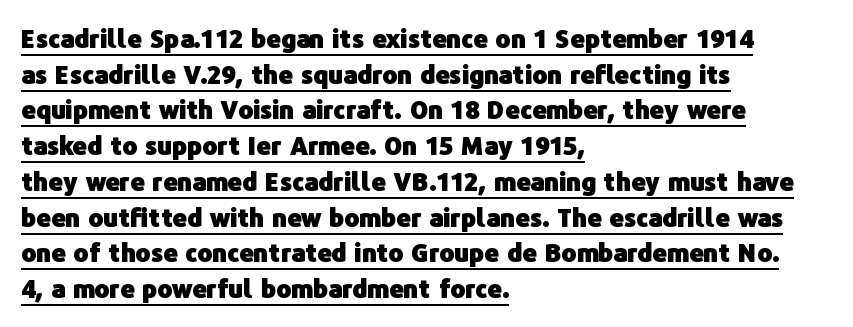
Q: Is the text bold? A: Yes.
Q: Is the text italic (slanted)? A: No, it is upright.
Q: Is the text underlined? A: Yes.
Q: How is the paragraph aligned? A: Left-aligned.
Q: Is the spacing between letters normal or unusually wide? A: Normal.
Q: Is the spacing between lines tight, normal or loose? A: Normal.
